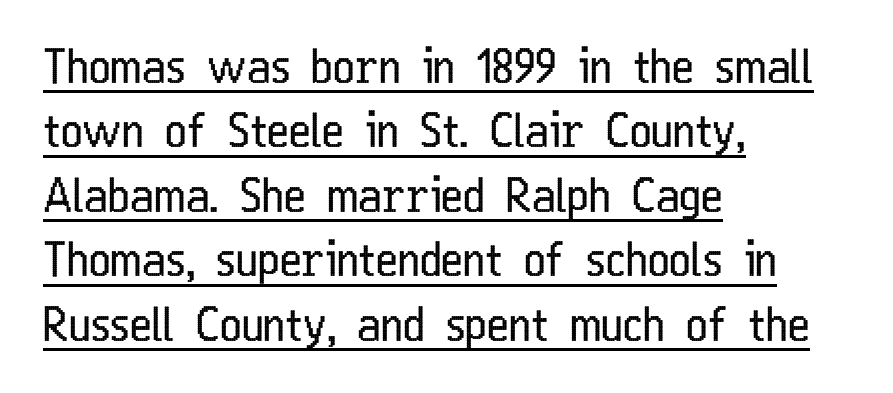
{"serif": "no", "italic": "no", "bold": "no", "weight": "regular", "width": "condensed", "stroke_contrast": "low", "x_height": "medium", "monospaced": "no", "underline": "yes", "align": "left", "line_spacing": "normal", "line_spacing_ratio": 1.37, "letter_spacing": "normal", "letter_spacing_em": 0.0, "glyph_px": 47}
